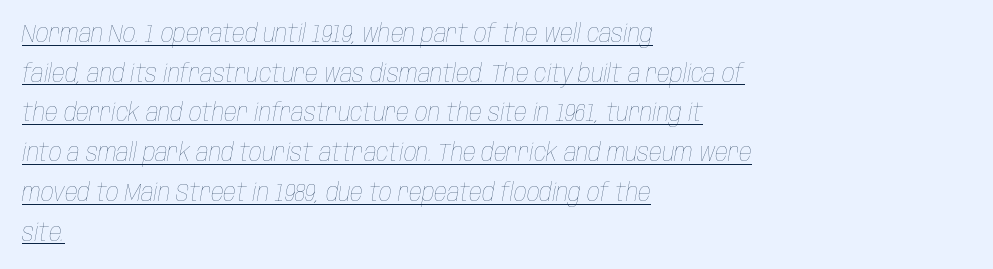
Q: Is the text bold? A: No.
Q: Is the text italic (slanted)? A: Yes, it leans right by about 10 degrees.
Q: Is the text underlined? A: Yes.
Q: How is the paragraph aligned? A: Left-aligned.
Q: Is the spacing between letters normal or unusually wide? A: Normal.
Q: Is the spacing between lines tight, normal or loose? A: Normal.
